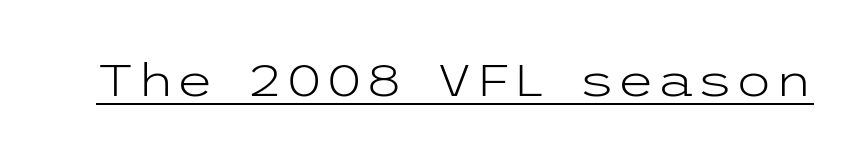
Q: Is the text bold? A: No.
Q: Is the text italic (slanted)? A: No, it is upright.
Q: Is the typeface a serif or a sans-serif typeface? A: Sans-serif.
Q: Is the text underlined? A: Yes.
Q: Is the spacing between letters normal or unusually wide? A: Normal.
Q: Width (condensed, normal, or wide)? A: Wide.
Q: Stroke contrast? A: Low.
Q: x-height? A: Medium.
